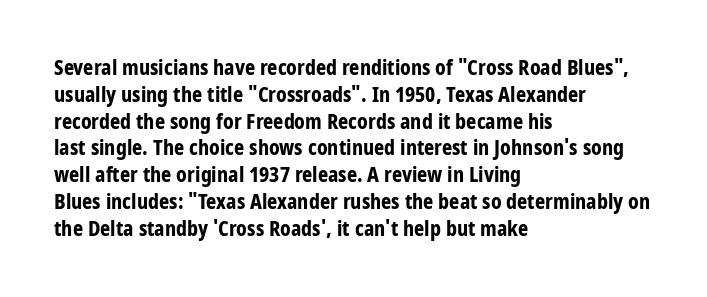
The image shows 20 px bold type, upright; set left-aligned, normal line spacing (1.34x), normal letter spacing, not underlined.
